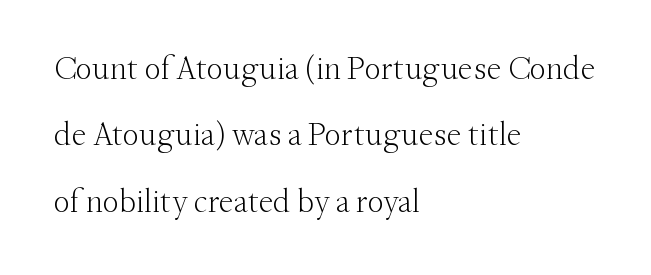
The text was rendered using a seriffed face with decorative stroke endings. Look at the tracking — it's just the regular setting, nothing added. The zone under the glyphs is completely vacant. Teacher's note: observe the even left margin — that is flush-left alignment.
